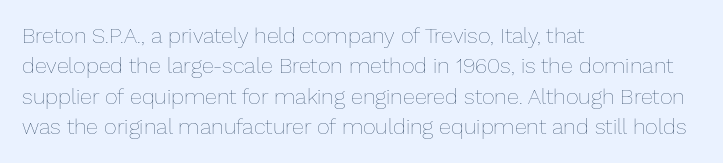
The image shows 22 px text type, upright; set left-aligned, normal line spacing (1.38x), normal letter spacing, not underlined.
